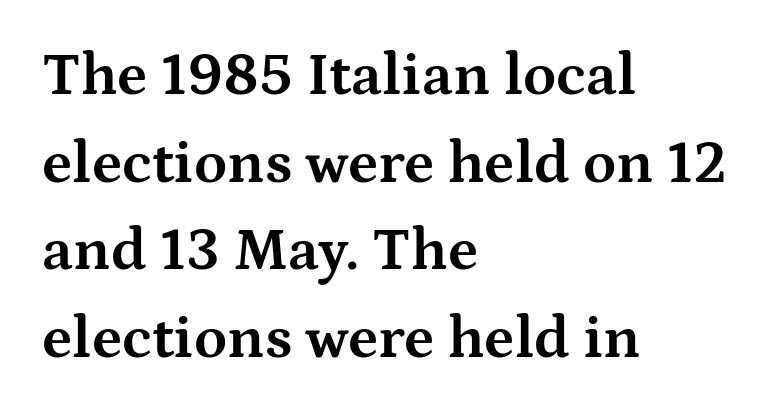
{"serif": "yes", "italic": "no", "bold": "yes", "weight": "bold", "width": "wide", "stroke_contrast": "medium", "x_height": "medium", "monospaced": "no", "underline": "no", "align": "left", "line_spacing": "normal", "line_spacing_ratio": 1.46, "letter_spacing": "normal", "letter_spacing_em": 0.0, "glyph_px": 60}
